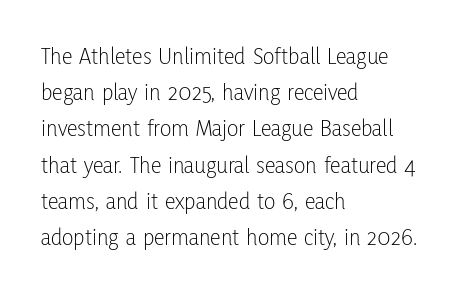
Default kerning and tracking; the words read as compact shapes. Tall strokes in this sample are plumb rather than angled. This rendering uses left alignment, leaving the right contour irregular. Students, observe: this is what conventionally led text looks like. Each stroke keeps to a modest, everyday thickness or less. Honestly, there is no underline to notice here at all.
